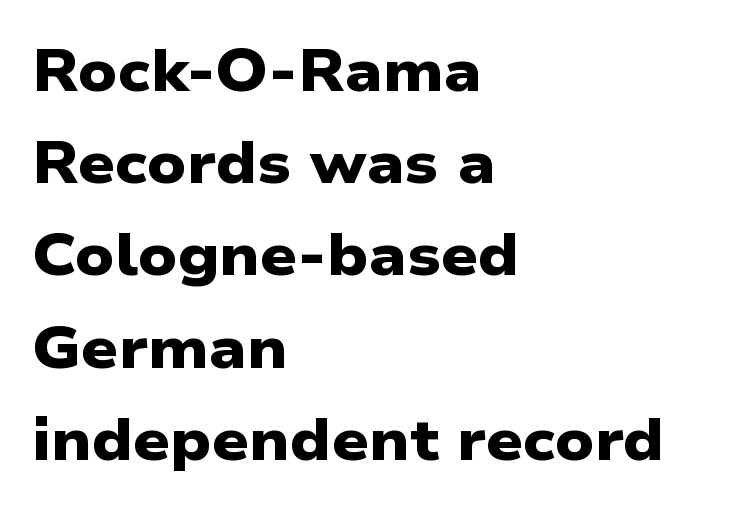
Q: Is the text bold? A: Yes.
Q: Is the typeface a serif or a sans-serif typeface? A: Sans-serif.
Q: Is the text underlined? A: No.
Q: How is the paragraph aligned? A: Left-aligned.
Q: Is the spacing between letters normal or unusually wide? A: Normal.
Q: Is the spacing between lines tight, normal or loose? A: Normal.
Q: Width (condensed, normal, or wide)? A: Wide.
Q: Stroke contrast? A: Low.
Q: x-height? A: Medium.
Q: Monospaced? A: No.
